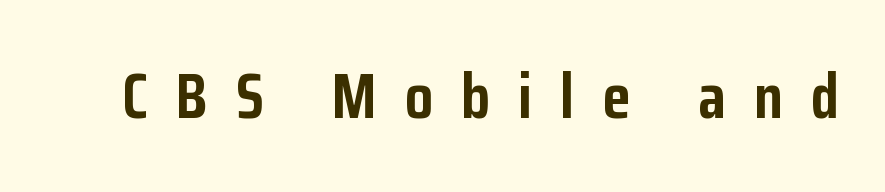
{"serif": "no", "italic": "no", "bold": "yes", "weight": "semibold", "width": "condensed", "stroke_contrast": "low", "x_height": "medium", "monospaced": "no", "underline": "no", "letter_spacing": "wide", "letter_spacing_em": 0.44, "glyph_px": 64}
